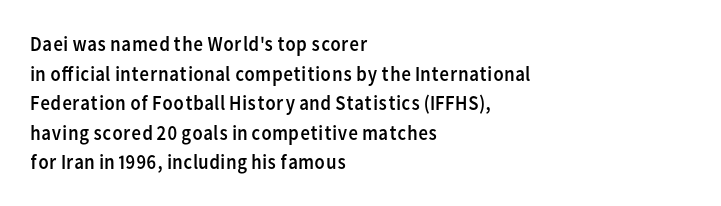
{"italic": "no", "bold": "no", "underline": "no", "align": "left", "line_spacing": "normal", "line_spacing_ratio": 1.41, "letter_spacing": "normal", "letter_spacing_em": 0.0, "glyph_px": 21}
